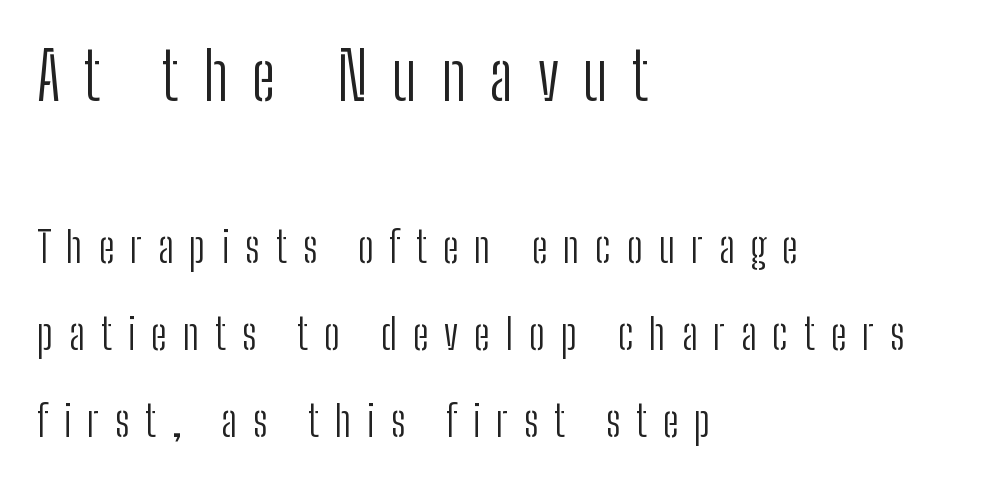
Anything drawn beneath the words? Only blank space. Every character sits straight up, as roman type does. The letterforms sit at book weight or below. Horizontally, the lines are justified to the leading edge only. The type family on display is of the sans-serif kind.
